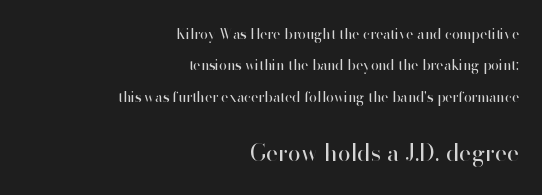
The image shows 23 px text type, upright; set right-aligned, loose line spacing (2.24x), normal letter spacing, not underlined; the second (bottom) block is 1.64x larger.
